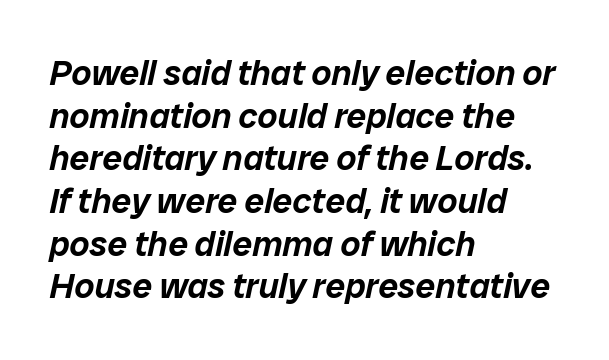
Q: Is the text italic (slanted)? A: Yes, it leans right by about 12 degrees.
Q: Is the text underlined? A: No.
Q: How is the paragraph aligned? A: Left-aligned.
Q: Is the spacing between letters normal or unusually wide? A: Normal.
Q: Width (condensed, normal, or wide)? A: Normal.
Q: Stroke contrast? A: Low.
Q: x-height? A: Medium.
Q: Monospaced? A: No.
